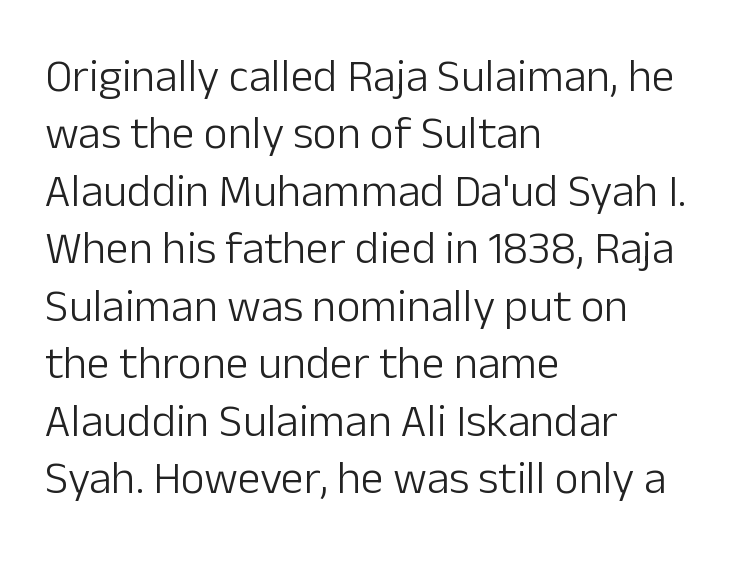
Q: Is the text bold? A: No.
Q: Is the text italic (slanted)? A: No, it is upright.
Q: Is the typeface a serif or a sans-serif typeface? A: Sans-serif.
Q: Is the text underlined? A: No.
Q: How is the paragraph aligned? A: Left-aligned.
Q: Is the spacing between letters normal or unusually wide? A: Normal.
Q: Is the spacing between lines tight, normal or loose? A: Normal.
Q: Width (condensed, normal, or wide)? A: Normal.
Q: Stroke contrast? A: Low.
Q: x-height? A: Medium.
Q: Monospaced? A: No.
